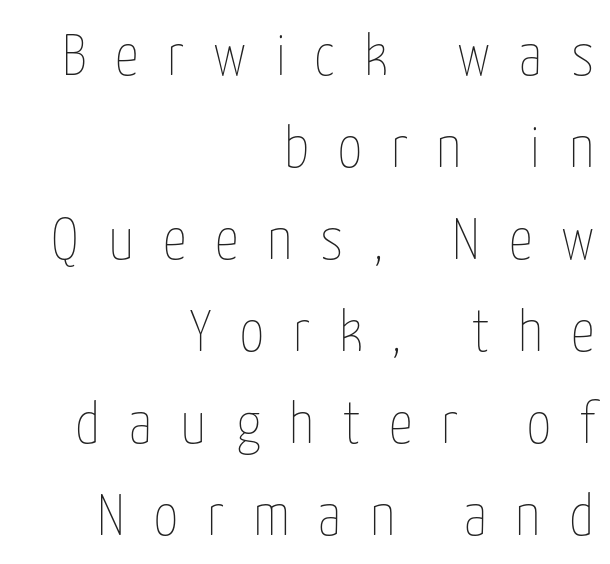
{"italic": "no", "bold": "no", "weight": "thin", "width": "condensed", "stroke_contrast": "low", "x_height": "medium", "monospaced": "no", "underline": "no", "align": "right", "line_spacing": "normal", "line_spacing_ratio": 1.56, "letter_spacing": "wide", "letter_spacing_em": 0.49, "glyph_px": 59}
